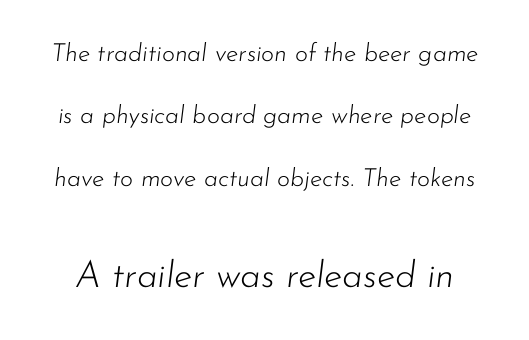
{"italic": "yes", "lean": "right", "slant_degrees": 7, "bold": "no", "weight": "light", "width": "normal", "stroke_contrast": "low", "x_height": "small", "monospaced": "no", "underline": "no", "line_spacing": "loose", "line_spacing_ratio": 2.5, "letter_spacing": "normal", "letter_spacing_em": 0.0, "larger_block": "second", "size_ratio": 1.48, "glyph_px": 37}
